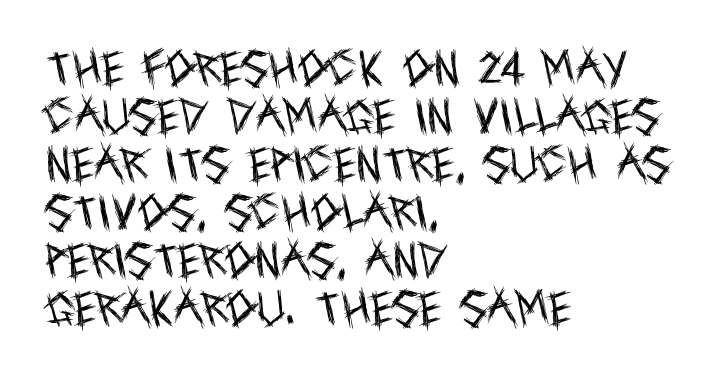
The image shows 39 px regular-weight, condensed sans-serif type, upright; set left-aligned, line spacing 1.23x, normal letter spacing, not underlined; a large x-height.
